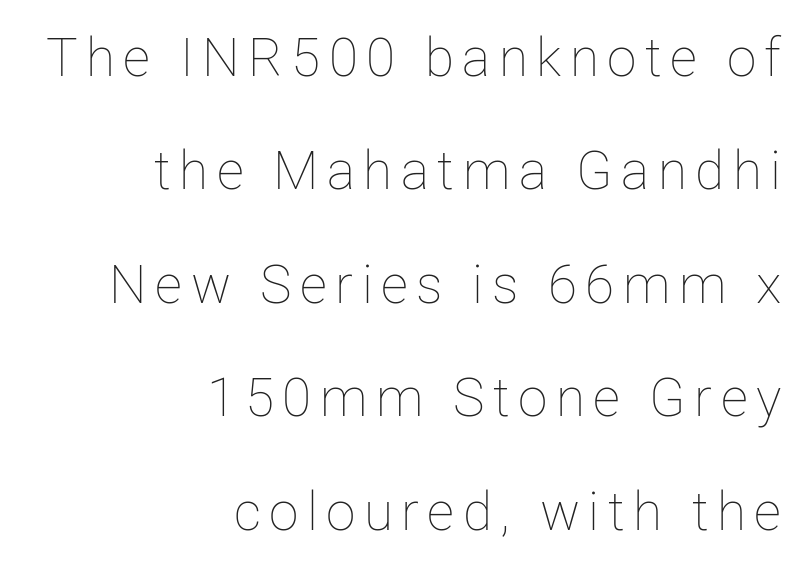
Bold? No — there's no thickening of the strokes. The vertical gap from one line to the next is large. If you drew a ruler down the right edge, every line would touch it. Words float on clear page, feet unadorned. Posture: vertical.
